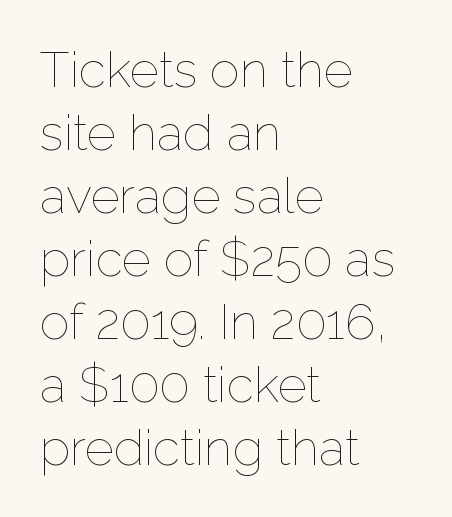
The image shows 50 px thin type, upright; set left-aligned, normal line spacing (1.26x), normal letter spacing, not underlined; low stroke contrast and a medium x-height.
